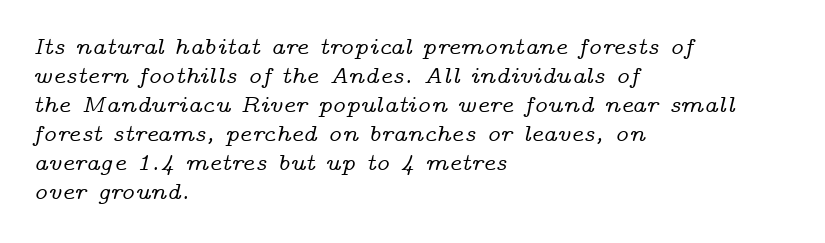
The image shows 24 px text type, italic (leaning right); set left-aligned, line spacing 1.21x, normal letter spacing, not underlined.
